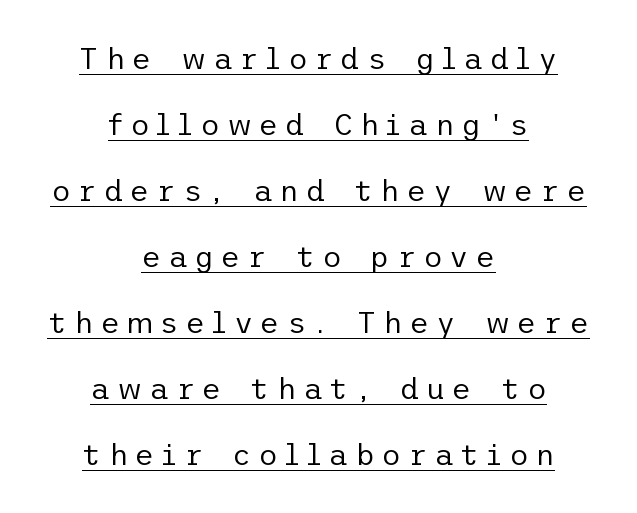
The image shows 30 px regular-weight sans-serif type, upright; set centered, loose line spacing (2.2x), unusually wide letter spacing (+0.23 em), underlined; low stroke contrast and a medium x-height.
